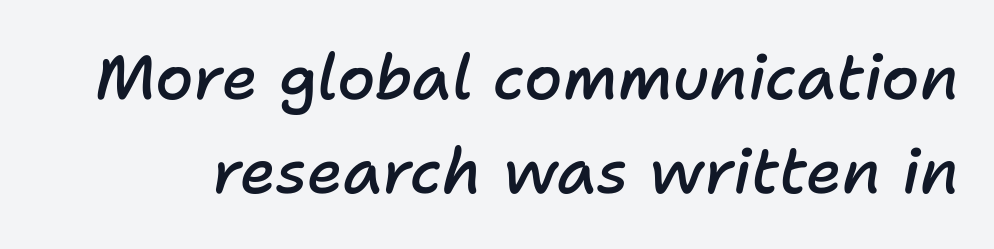
How heavy is the stroke? Medium-heavy — a semibold, shy of bold. This rendering features lettering with no underline. This is oblique type, the kind used for emphasis or titles. Think of a printed novel: that variable character pitch is what you see here.
